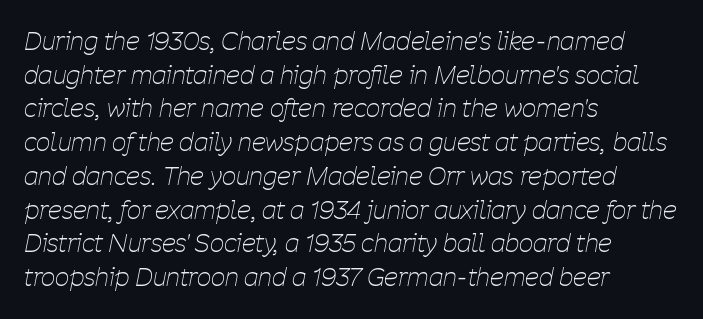
The gaps between neighbouring characters are ordinary and unremarkable. Compared with a typical body face, this is equally light or lighter still. This sample keeps an unexceptional amount of space between lines. Horizontal alignment here is leftward, the default for most running prose. The letters are slanted; this is an italic face.
